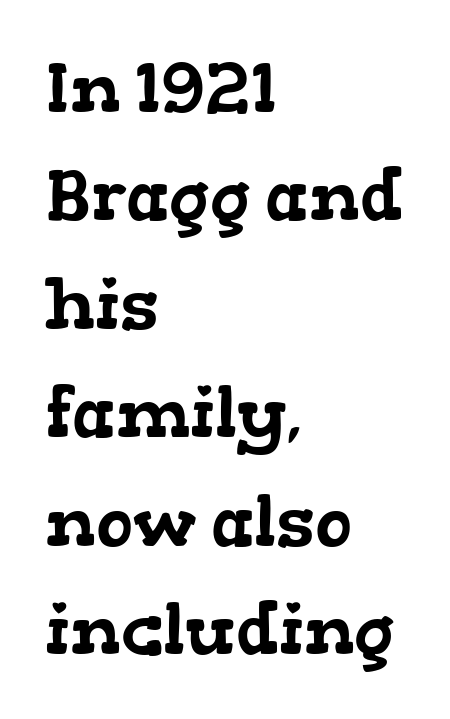
Q: Is the typeface a serif or a sans-serif typeface? A: Serif.
Q: Is the text underlined? A: No.
Q: How is the paragraph aligned? A: Left-aligned.
Q: Is the spacing between letters normal or unusually wide? A: Normal.
Q: Is the spacing between lines tight, normal or loose? A: Normal.
Q: Width (condensed, normal, or wide)? A: Wide.
Q: Stroke contrast? A: Low.
Q: x-height? A: Medium.
Q: Monospaced? A: No.
